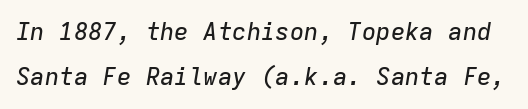
Q: Is the text italic (slanted)? A: Yes, it leans right by about 9 degrees.
Q: Is the text underlined? A: No.
Q: Is the spacing between letters normal or unusually wide? A: Normal.
